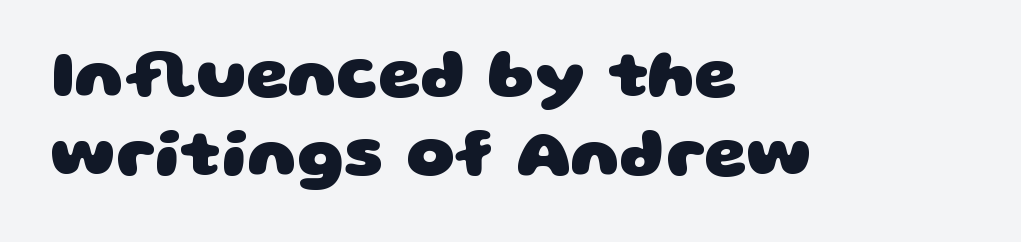
{"serif": "no", "bold": "yes", "weight": "heavy", "width": "wide", "stroke_contrast": "low", "x_height": "large", "monospaced": "no", "underline": "no", "align": "left", "line_spacing_ratio": 1.18, "letter_spacing": "normal", "letter_spacing_em": 0.0, "glyph_px": 67}
